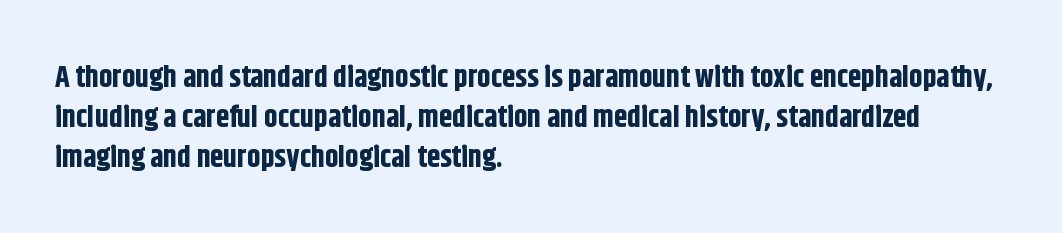
The image shows 30 px bold, condensed sans-serif type, upright; set left-aligned, normal line spacing (1.33x), normal letter spacing, not underlined; low stroke contrast and a large x-height.
